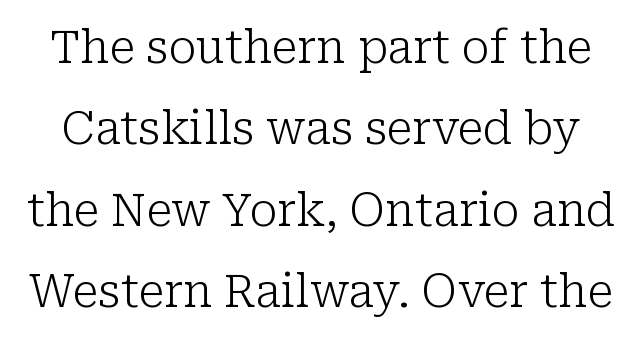
{"serif": "yes", "italic": "no", "bold": "no", "weight": "light", "width": "normal", "stroke_contrast": "low", "x_height": "medium", "monospaced": "no", "underline": "no", "line_spacing_ratio": 1.81, "letter_spacing": "normal", "letter_spacing_em": 0.0, "glyph_px": 45}
